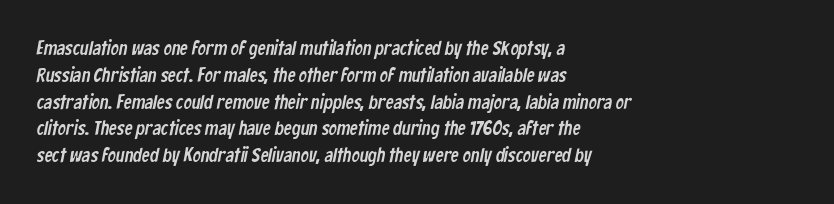
Q: Is the text underlined? A: No.
Q: How is the paragraph aligned? A: Left-aligned.
Q: Is the spacing between letters normal or unusually wide? A: Normal.
Q: Is the spacing between lines tight, normal or loose? A: Normal.
